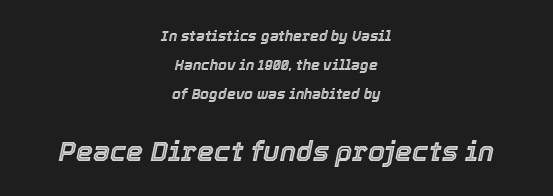
The image shows 27 px text type, italic (leaning right); set centered, loose line spacing (2.06x), normal letter spacing, not underlined; the second (bottom) block is 1.93x larger.
